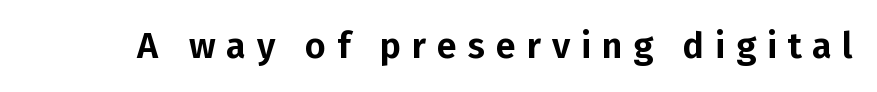
{"serif": "no", "italic": "no", "width": "normal", "stroke_contrast": "low", "x_height": "medium", "monospaced": "no", "underline": "no", "letter_spacing": "wide", "letter_spacing_em": 0.3, "glyph_px": 36}
